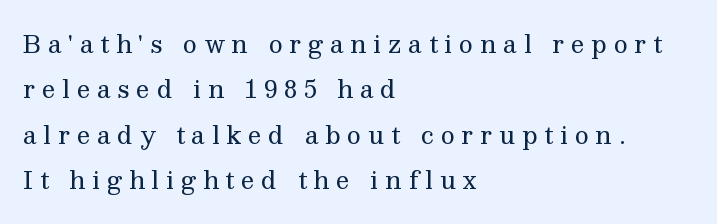
Q: Is the text bold? A: No.
Q: Is the text italic (slanted)? A: No, it is upright.
Q: Is the text underlined? A: No.
Q: How is the paragraph aligned? A: Left-aligned.
Q: Is the spacing between letters normal or unusually wide? A: Unusually wide.
